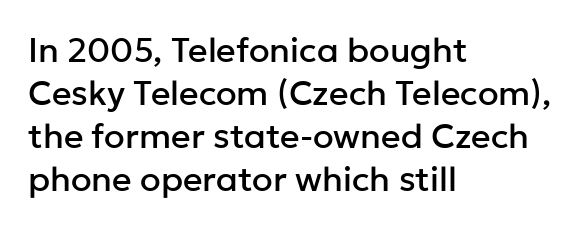
The image shows 34 px sans-serif type, upright; set left-aligned, normal line spacing (1.26x), normal letter spacing, not underlined; low stroke contrast and a medium x-height.
